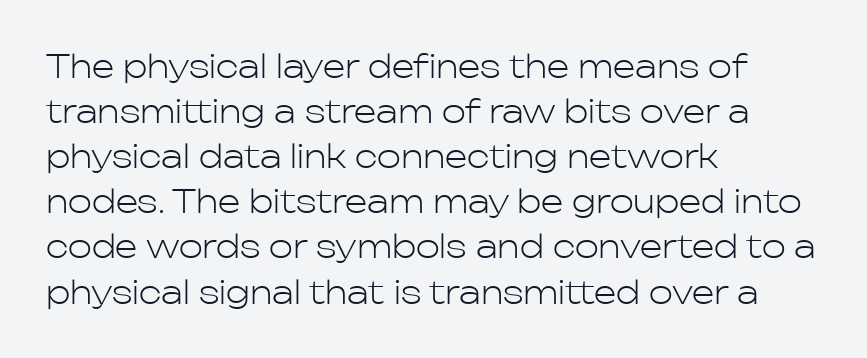
{"serif": "no", "italic": "no", "bold": "no", "weight": "light", "width": "normal", "stroke_contrast": "low", "x_height": "medium", "monospaced": "no", "underline": "no", "align": "left", "line_spacing": "normal", "line_spacing_ratio": 1.41, "letter_spacing": "normal", "letter_spacing_em": 0.0, "glyph_px": 32}
